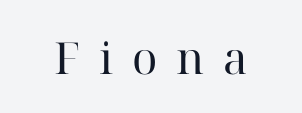
Q: Is the text bold? A: No.
Q: Is the text italic (slanted)? A: No, it is upright.
Q: Is the typeface a serif or a sans-serif typeface? A: Serif.
Q: Is the text underlined? A: No.
Q: Is the spacing between letters normal or unusually wide? A: Unusually wide.
Q: Width (condensed, normal, or wide)? A: Normal.
Q: Stroke contrast? A: High.
Q: x-height? A: Medium.
Q: Monospaced? A: No.
